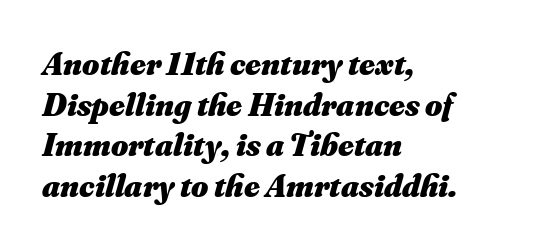
Q: Is the text bold? A: Yes.
Q: Is the text italic (slanted)? A: Yes, it leans right by about 16 degrees.
Q: Is the text underlined? A: No.
Q: How is the paragraph aligned? A: Left-aligned.
Q: Is the spacing between letters normal or unusually wide? A: Normal.
Q: Width (condensed, normal, or wide)? A: Normal.
Q: Stroke contrast? A: Medium.
Q: x-height? A: Small.
Q: Monospaced? A: No.
